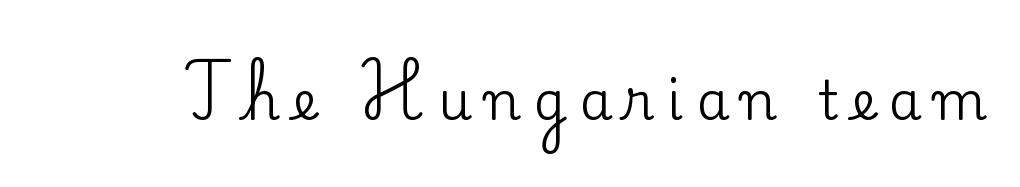
The passage shown is typed in a proportional face where columns would drift. Substantial extra tracking has been applied to these lines. Designer's note — italics off, roman on. Note: serifs present on the glyphs. The baseline area is clear.
